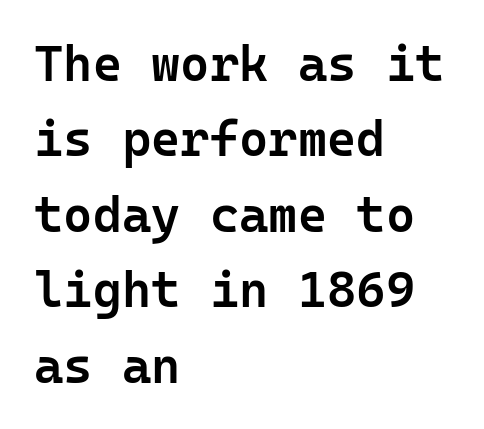
The image shows 50 px semibold sans-serif type, upright, monospaced; set left-aligned, normal line spacing (1.51x), normal letter spacing, not underlined; low stroke contrast and a medium x-height.
